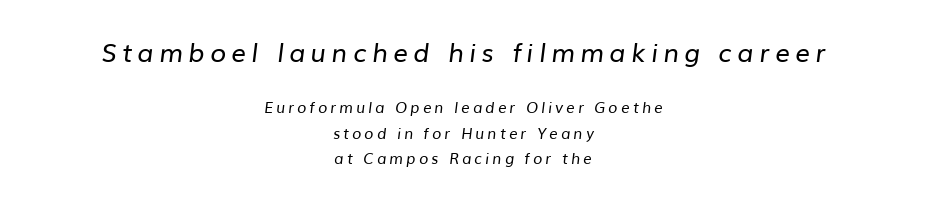
Stems here are at most as thick as an everyday book face. Which of the two is more prominent by size? The first, at the top. Caption: multi-line text, centered on the measure. The face used here is rendered with a markedly widened letterfit. The space beneath each line is pristine and unruled. Regarding leading, the lines here are spaced in the standard way.
